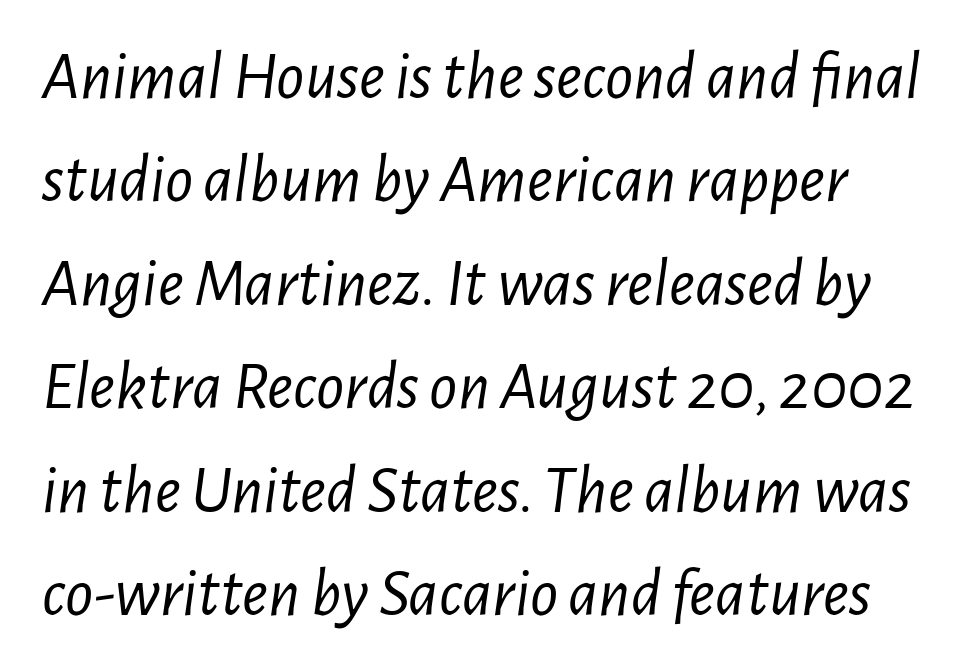
Q: Is the text bold? A: No.
Q: Is the text italic (slanted)? A: Yes, it leans right by about 7 degrees.
Q: Is the text underlined? A: No.
Q: Is the spacing between letters normal or unusually wide? A: Normal.
Q: Is the spacing between lines tight, normal or loose? A: Normal.
Q: Width (condensed, normal, or wide)? A: Condensed.
Q: Stroke contrast? A: Low.
Q: x-height? A: Medium.
Q: Monospaced? A: No.
